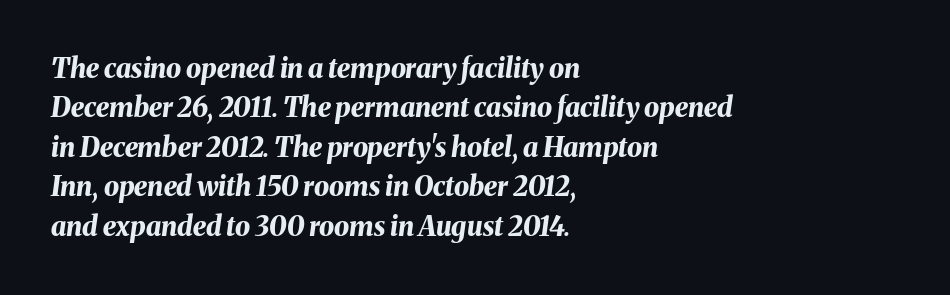
The image shows 27 px bold type, italic (leaning right); set left-aligned, normal line spacing (1.46x), normal letter spacing, not underlined.
